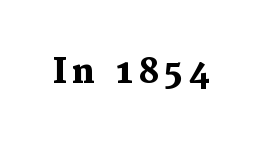
{"serif": "yes", "italic": "no", "bold": "yes", "weight": "heavy", "width": "normal", "stroke_contrast": "medium", "x_height": "medium", "monospaced": "no", "underline": "no", "glyph_px": 33}
